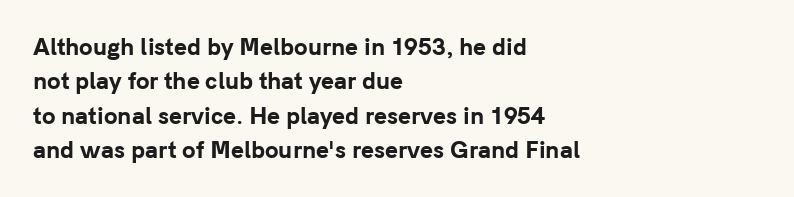
Q: Is the text bold? A: Yes.
Q: Is the text italic (slanted)? A: No, it is upright.
Q: Is the text underlined? A: No.
Q: How is the paragraph aligned? A: Left-aligned.
Q: Is the spacing between letters normal or unusually wide? A: Normal.
Q: Is the spacing between lines tight, normal or loose? A: Normal.
